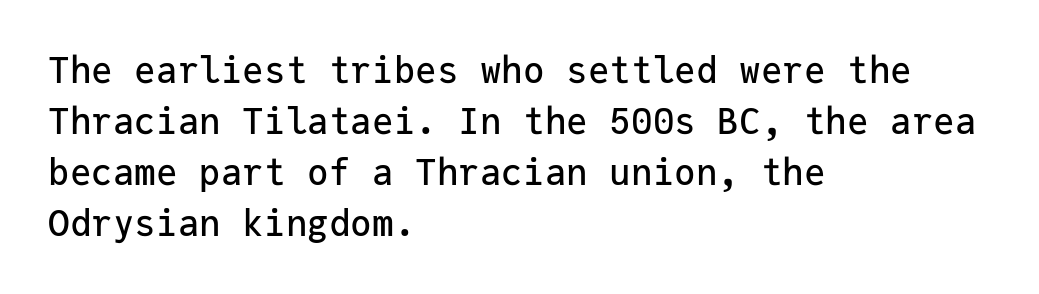
The image shows 36 px sans-serif type, upright, monospaced; set left-aligned, normal line spacing (1.42x), normal letter spacing, not underlined; low stroke contrast and a medium x-height.
